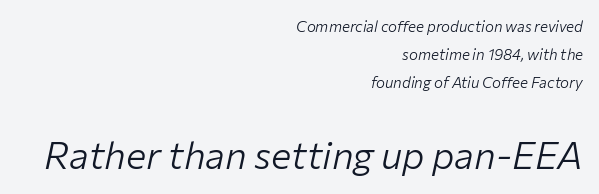
Character widths vary here, with narrow letters taking less room than wide ones. The space directly below the letters is spotless. Of the two passages, the one underneath uses the larger point size. Italic: yes, the glyphs are oblique. This sample is right-justified, so line beginnings fall wherever the words allow. The face used here is rendered with its standard letterfit.
